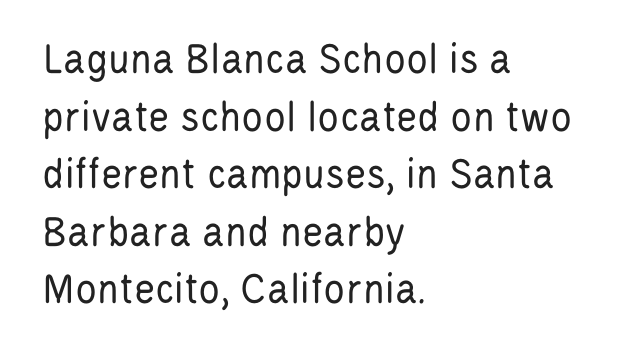
Q: Is the text bold? A: No.
Q: Is the text italic (slanted)? A: No, it is upright.
Q: Is the typeface a serif or a sans-serif typeface? A: Sans-serif.
Q: Is the text underlined? A: No.
Q: How is the paragraph aligned? A: Left-aligned.
Q: Is the spacing between letters normal or unusually wide? A: Normal.
Q: Is the spacing between lines tight, normal or loose? A: Normal.
Q: Width (condensed, normal, or wide)? A: Condensed.
Q: Stroke contrast? A: Low.
Q: x-height? A: Large.
Q: Monospaced? A: No.
